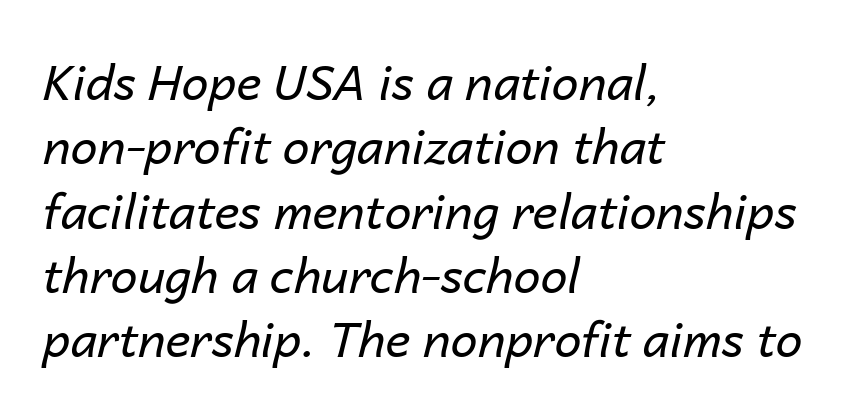
The letters are slanted; this is an italic face. Underline: absent. Looks like regular typesetting: each glyph gets only the width it needs. The rendering uses a moderate line-height, typical for paragraphs.
